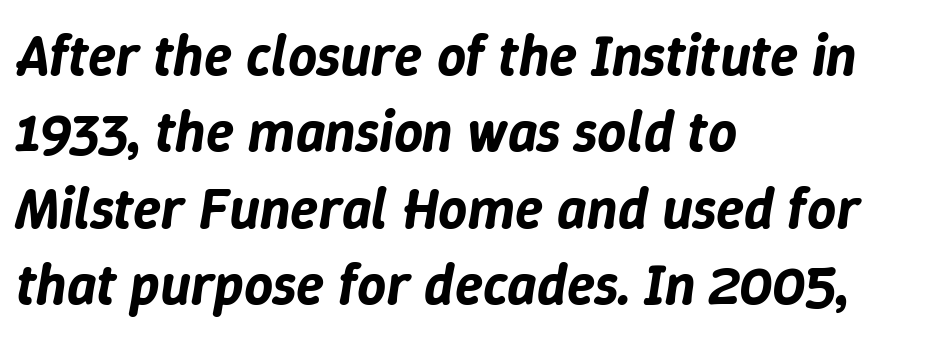
Descender tails drop into unmarked territory. Vertical spacing — default. Spacing verdict: proportional, widths tailored to each character. No extra tracking has been applied to these lines.
